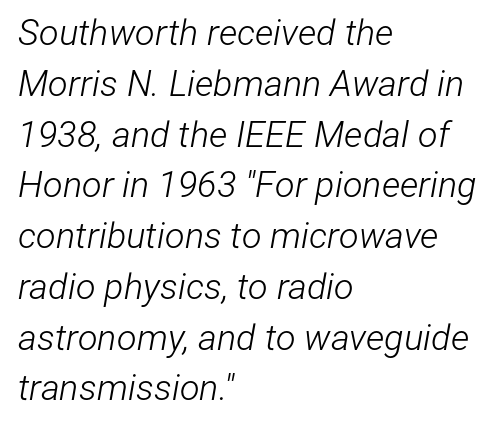
If you drew a line through each stem, it would be angled. The weight tops out at a normal text grade. The face used here is proportionally spaced, like ordinary book or web type. Letter spacing: default. Each row of text sits above clean, open space.
